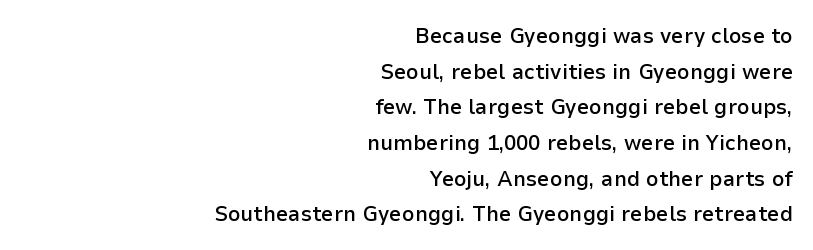
The image shows 22 px text type, upright; set right-aligned, normal line spacing (1.62x), normal letter spacing, not underlined.
